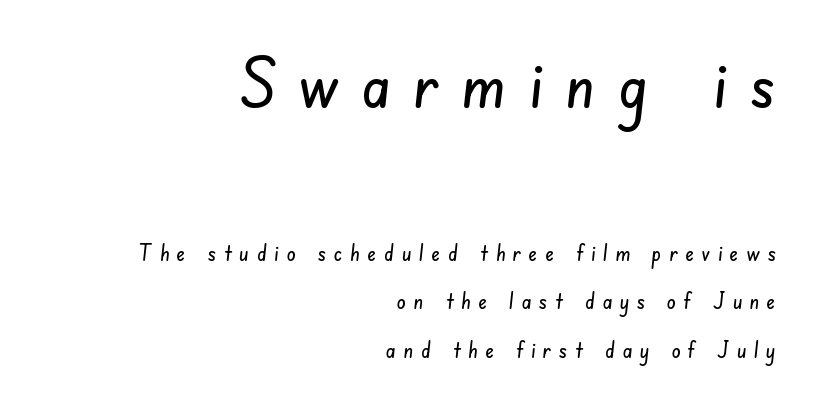
{"serif": "no", "width": "condensed", "stroke_contrast": "low", "x_height": "small", "monospaced": "no", "underline": "no", "align": "right", "line_spacing": "loose", "line_spacing_ratio": 2.1, "letter_spacing": "wide", "letter_spacing_em": 0.33, "larger_block": "first", "size_ratio": 3.0, "glyph_px": 69}
